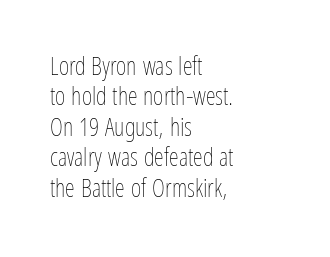
The image shows 25 px text type, upright; set left-aligned, line spacing 1.22x, normal letter spacing, not underlined.
